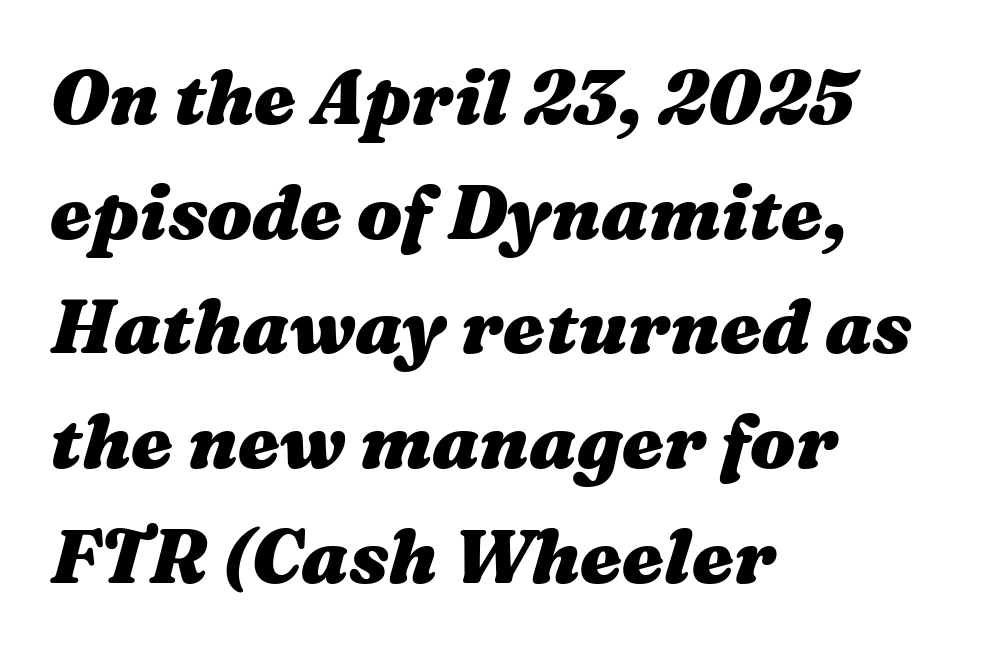
{"italic": "yes", "lean": "right", "slant_degrees": 16, "bold": "yes", "weight": "heavy", "width": "wide", "stroke_contrast": "medium", "x_height": "medium", "monospaced": "no", "underline": "no", "align": "left", "line_spacing": "normal", "line_spacing_ratio": 1.53, "letter_spacing": "normal", "letter_spacing_em": 0.0, "glyph_px": 75}
